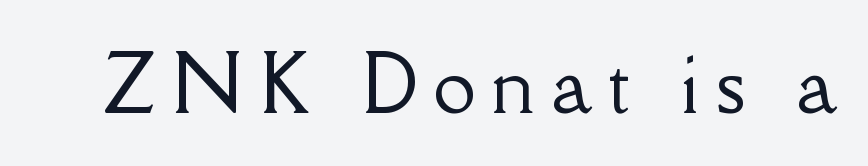
The image shows 77 px serif type, upright; set unusually wide letter spacing (+0.21 em), not underlined; low stroke contrast and a small x-height.
